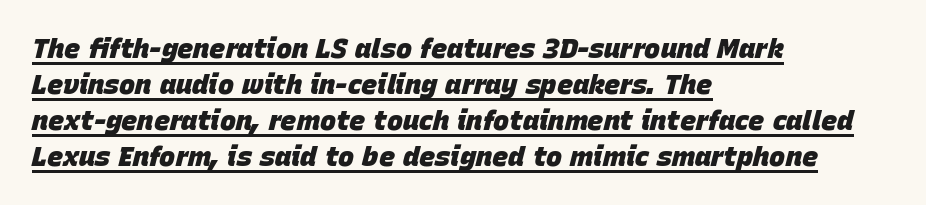
Q: Is the text bold? A: Yes.
Q: Is the text italic (slanted)? A: Yes, it leans right by about 15 degrees.
Q: Is the text underlined? A: Yes.
Q: How is the paragraph aligned? A: Left-aligned.
Q: Is the spacing between letters normal or unusually wide? A: Normal.
Q: Is the spacing between lines tight, normal or loose? A: Normal.
